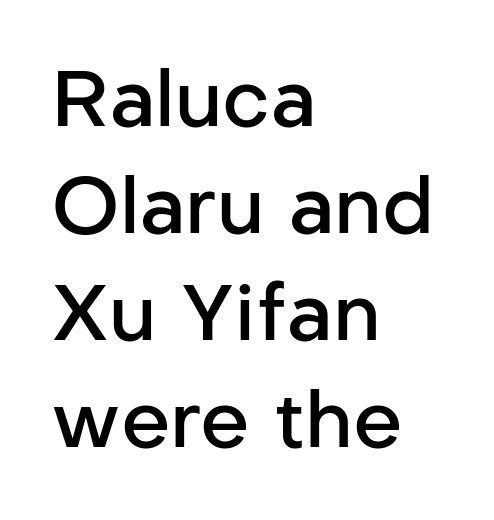
The image shows 78 px semibold sans-serif type, upright; set left-aligned, normal line spacing (1.37x), normal letter spacing, not underlined; low stroke contrast and a medium x-height.
